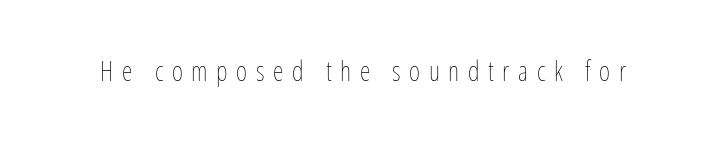
Q: Is the text bold? A: No.
Q: Is the text italic (slanted)? A: No, it is upright.
Q: Is the text underlined? A: No.
Q: Is the spacing between letters normal or unusually wide? A: Unusually wide.
